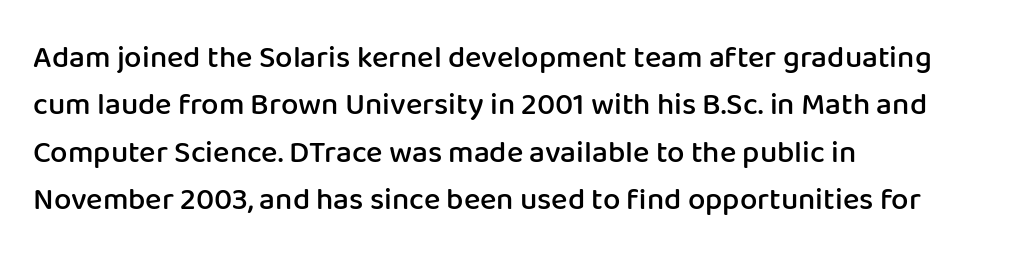
The image shows 31 px semibold sans-serif type, upright; set left-aligned, normal line spacing (1.53x), normal letter spacing, not underlined; low stroke contrast and a medium x-height.
